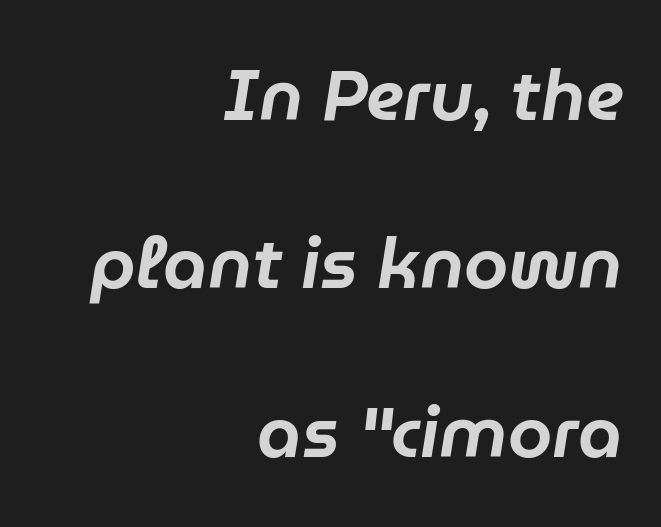
Quick note: interline space is abundant. The space directly below the letters is spotless. The ragged edge is on the left, which tells us the setting is flush right. Think of a printed novel: that variable character pitch is what you see here.
